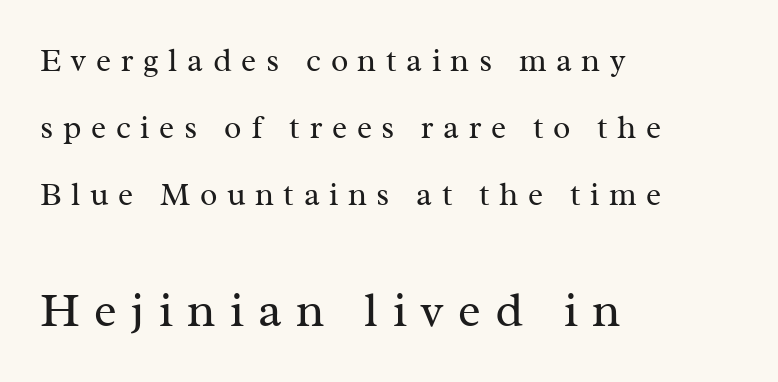
{"serif": "yes", "italic": "no", "bold": "no", "weight": "regular", "width": "normal", "stroke_contrast": "medium", "x_height": "medium", "monospaced": "no", "underline": "no", "align": "left", "line_spacing": "loose", "line_spacing_ratio": 2.09, "letter_spacing": "wide", "letter_spacing_em": 0.3, "larger_block": "second", "size_ratio": 1.5, "glyph_px": 48}
